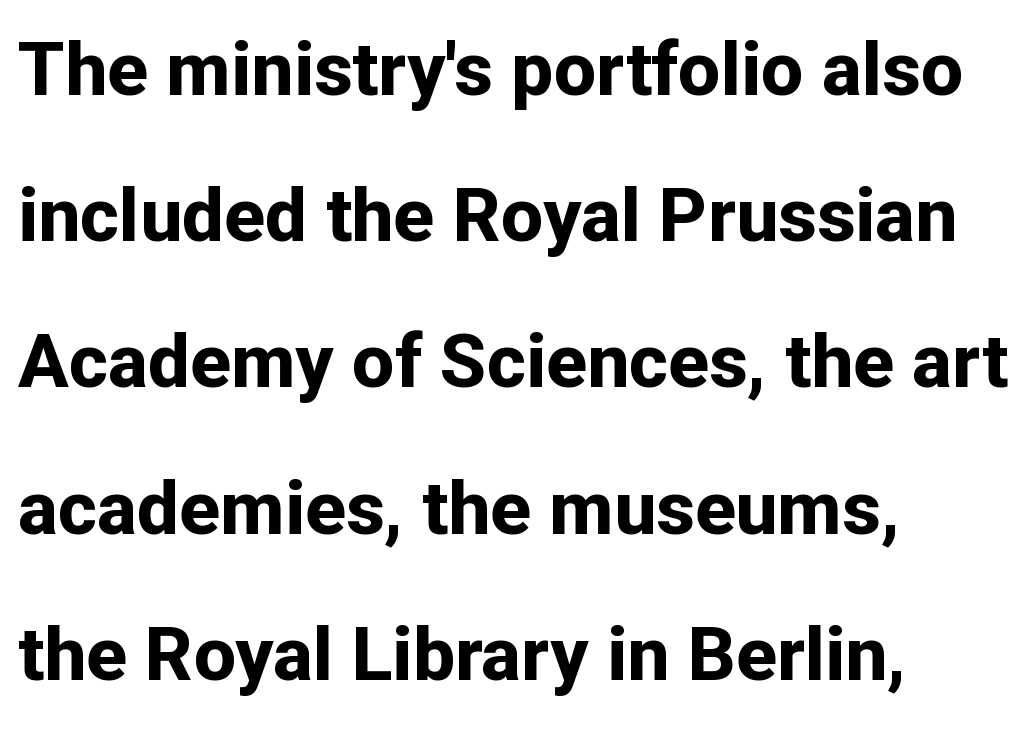
The image shows 75 px bold sans-serif type, upright; set left-aligned, loose line spacing (1.95x), normal letter spacing, not underlined; low stroke contrast and a medium x-height.
